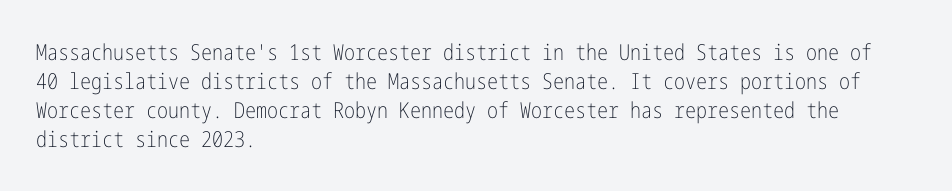
Q: Is the text bold? A: No.
Q: Is the text italic (slanted)? A: No, it is upright.
Q: Is the text underlined? A: No.
Q: How is the paragraph aligned? A: Left-aligned.
Q: Is the spacing between letters normal or unusually wide? A: Normal.
Q: Is the spacing between lines tight, normal or loose? A: Normal.
